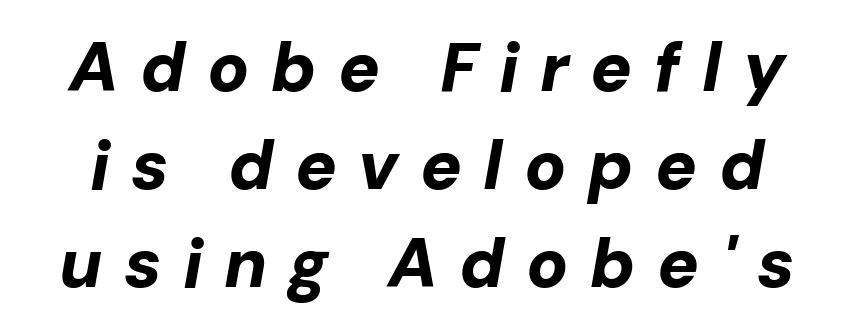
Q: Is the text bold? A: Yes.
Q: Is the text italic (slanted)? A: Yes, it leans right by about 10 degrees.
Q: Is the text underlined? A: No.
Q: Is the spacing between letters normal or unusually wide? A: Unusually wide.
Q: Is the spacing between lines tight, normal or loose? A: Normal.
Q: Width (condensed, normal, or wide)? A: Normal.
Q: Stroke contrast? A: Low.
Q: x-height? A: Medium.
Q: Monospaced? A: No.
